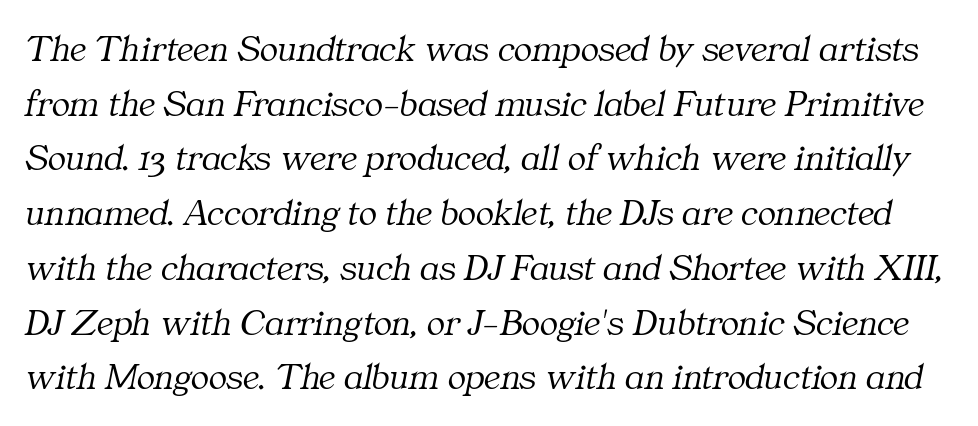
Q: Is the text bold? A: No.
Q: Is the text italic (slanted)? A: Yes, it leans right by about 11 degrees.
Q: Is the typeface a serif or a sans-serif typeface? A: Serif.
Q: Is the text underlined? A: No.
Q: Is the spacing between letters normal or unusually wide? A: Normal.
Q: Is the spacing between lines tight, normal or loose? A: Normal.
Q: Width (condensed, normal, or wide)? A: Normal.
Q: Stroke contrast? A: Medium.
Q: x-height? A: Medium.
Q: Monospaced? A: No.
